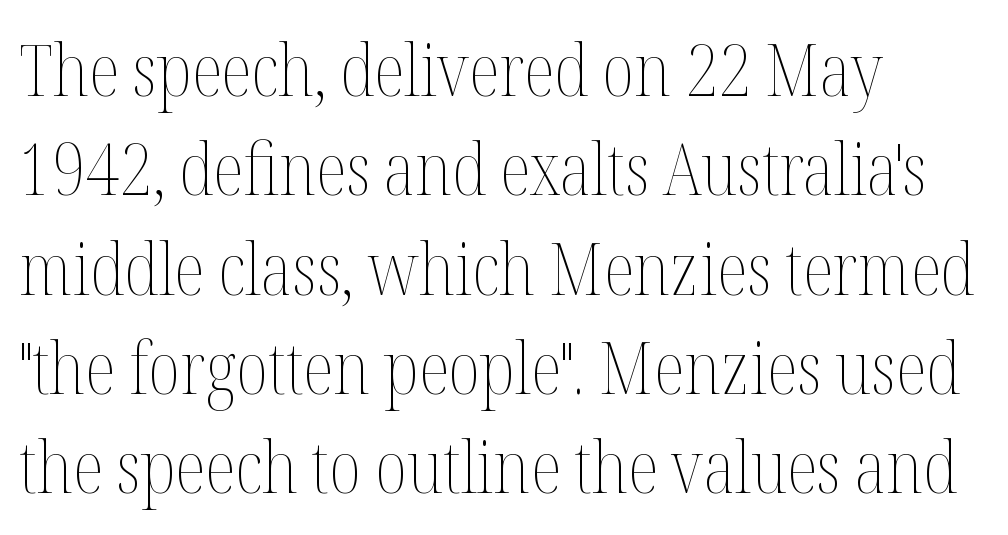
Tall strokes in this sample are plumb rather than angled. If you measured baseline to baseline, you'd find a middling distance. Compared with a centered layout, this one pins lines to the left instead. Looks like regular typesetting: each glyph gets only the width it needs. Decoration check: the copy has no underline.
